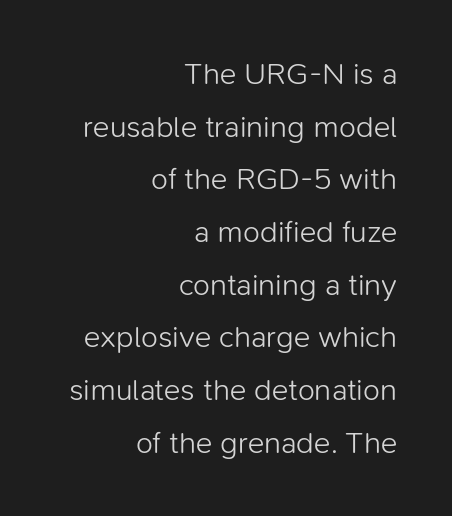
{"serif": "no", "italic": "no", "bold": "no", "weight": "light", "width": "normal", "stroke_contrast": "low", "x_height": "medium", "monospaced": "no", "underline": "no", "align": "right", "line_spacing": "normal", "line_spacing_ratio": 1.7, "letter_spacing": "normal", "letter_spacing_em": 0.0, "glyph_px": 31}
